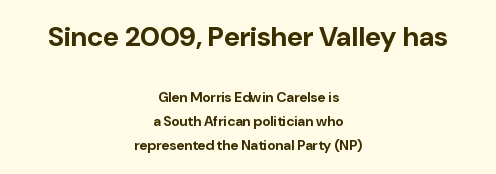
Q: Is the text bold? A: Yes.
Q: Is the text italic (slanted)? A: No, it is upright.
Q: Is the typeface a serif or a sans-serif typeface? A: Sans-serif.
Q: Is the text underlined? A: No.
Q: How is the paragraph aligned? A: Centered.
Q: Is the spacing between letters normal or unusually wide? A: Normal.
Q: Which block of text is set in a larger size, the first (top) or the second (bottom)? A: The first (top) one.
Q: Width (condensed, normal, or wide)? A: Normal.
Q: Stroke contrast? A: Low.
Q: x-height? A: Medium.
Q: Monospaced? A: No.
